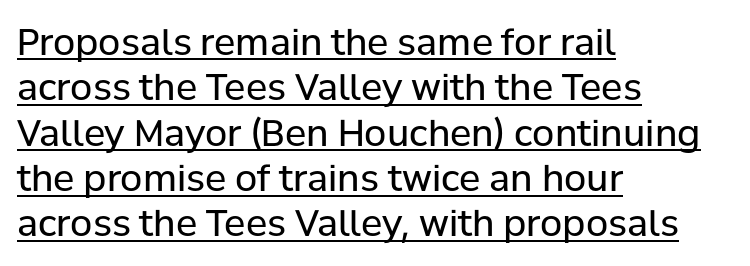
Q: Is the text bold? A: No.
Q: Is the text italic (slanted)? A: No, it is upright.
Q: Is the typeface a serif or a sans-serif typeface? A: Sans-serif.
Q: Is the text underlined? A: Yes.
Q: How is the paragraph aligned? A: Left-aligned.
Q: Is the spacing between letters normal or unusually wide? A: Normal.
Q: Is the spacing between lines tight, normal or loose? A: Normal.
Q: Width (condensed, normal, or wide)? A: Normal.
Q: Stroke contrast? A: Low.
Q: x-height? A: Medium.
Q: Monospaced? A: No.
